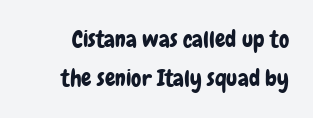
The image shows 23 px text type, upright; set normal line spacing (1.7x), normal letter spacing, not underlined.
